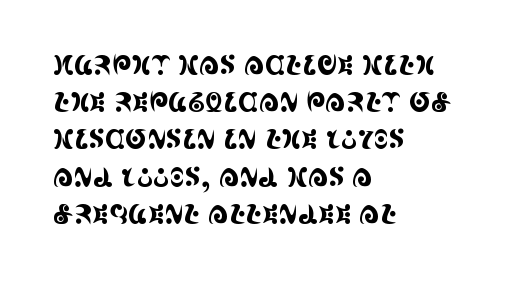
{"italic": "no", "underline": "no", "align": "left", "line_spacing": "normal", "line_spacing_ratio": 1.43, "letter_spacing": "normal", "letter_spacing_em": 0.0, "glyph_px": 26}
